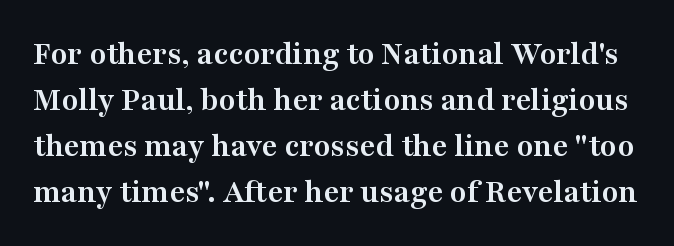
Q: Is the text bold? A: Yes.
Q: Is the text italic (slanted)? A: No, it is upright.
Q: Is the typeface a serif or a sans-serif typeface? A: Serif.
Q: Is the text underlined? A: No.
Q: Is the spacing between letters normal or unusually wide? A: Normal.
Q: Is the spacing between lines tight, normal or loose? A: Normal.
Q: Width (condensed, normal, or wide)? A: Wide.
Q: Stroke contrast? A: Medium.
Q: x-height? A: Medium.
Q: Monospaced? A: No.
